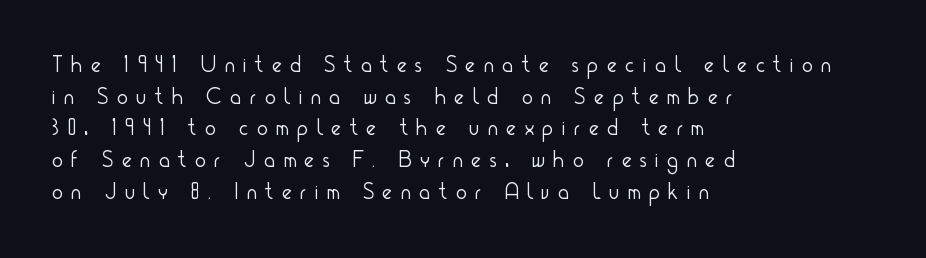
The image shows 23 px text type, upright; set left-aligned, normal line spacing (1.38x), unusually wide letter spacing (+0.38 em), not underlined.
